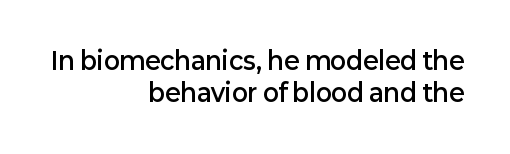
{"italic": "no", "bold": "semi", "underline": "no", "align": "right", "line_spacing": "normal", "line_spacing_ratio": 1.34, "letter_spacing": "normal", "letter_spacing_em": 0.0, "glyph_px": 24}
